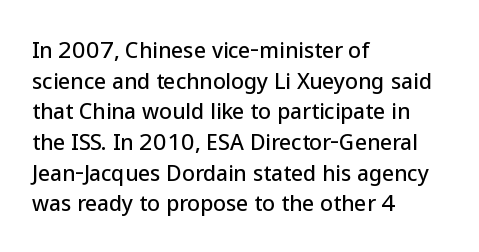
{"italic": "no", "underline": "no", "align": "left", "line_spacing": "normal", "line_spacing_ratio": 1.46, "letter_spacing": "normal", "letter_spacing_em": 0.0, "glyph_px": 21}
